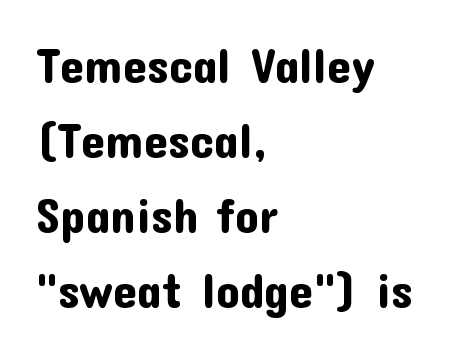
{"serif": "no", "italic": "no", "width": "normal", "stroke_contrast": "low", "x_height": "medium", "monospaced": "no", "underline": "no", "align": "left", "line_spacing": "normal", "line_spacing_ratio": 1.56, "letter_spacing": "normal", "letter_spacing_em": 0.0, "glyph_px": 48}
